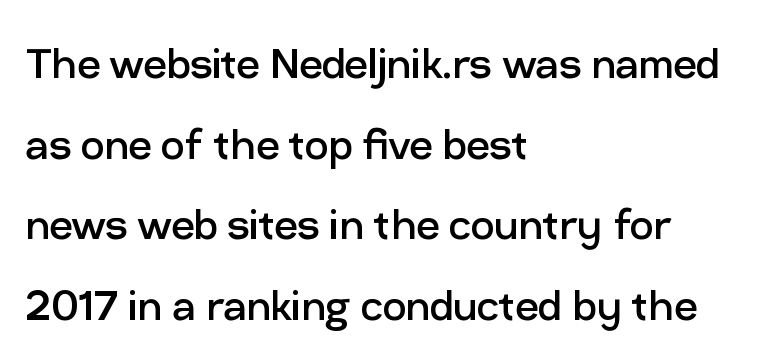
{"serif": "no", "italic": "no", "bold": "no", "weight": "regular", "width": "normal", "stroke_contrast": "low", "x_height": "medium", "monospaced": "no", "underline": "no", "align": "left", "line_spacing": "normal", "line_spacing_ratio": 1.55, "letter_spacing": "normal", "letter_spacing_em": 0.0, "glyph_px": 52}
